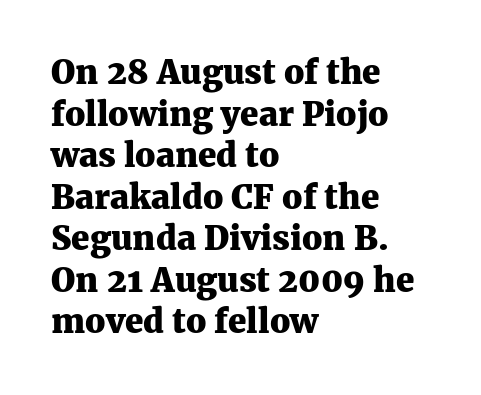
Does the weight exceed regular? Yes, all the way to bold. Does extra space separate the letters? No, they use regular spacing. The passage shown is typeset with a serif family. These lines stack with their left ends in a neat column. Spacing verdict: proportional, widths tailored to each character.
